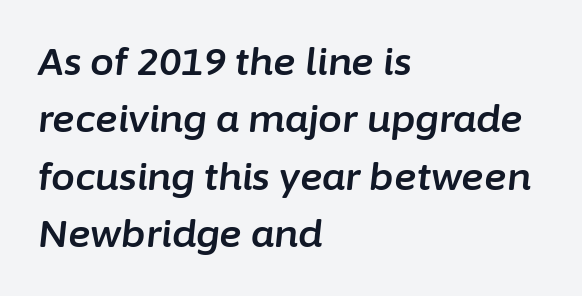
The image shows 38 px text type, italic (leaning right); set left-aligned, normal line spacing (1.51x), normal letter spacing, not underlined; low stroke contrast and a medium x-height.
